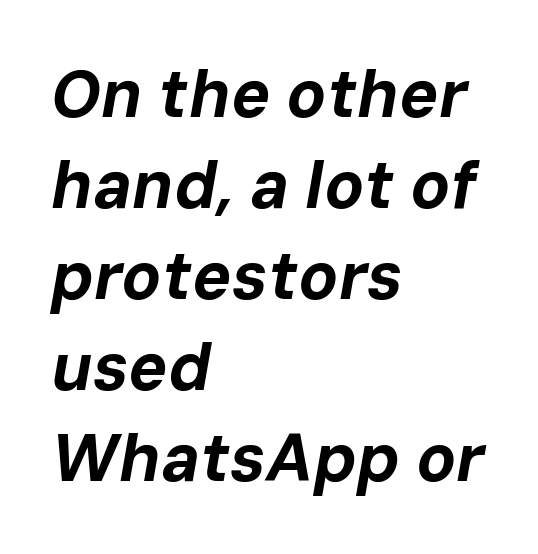
Q: Is the text bold? A: Yes.
Q: Is the text italic (slanted)? A: Yes, it leans right by about 10 degrees.
Q: Is the text underlined? A: No.
Q: How is the paragraph aligned? A: Left-aligned.
Q: Is the spacing between letters normal or unusually wide? A: Normal.
Q: Is the spacing between lines tight, normal or loose? A: Normal.
Q: Width (condensed, normal, or wide)? A: Normal.
Q: Stroke contrast? A: Low.
Q: x-height? A: Medium.
Q: Monospaced? A: No.
